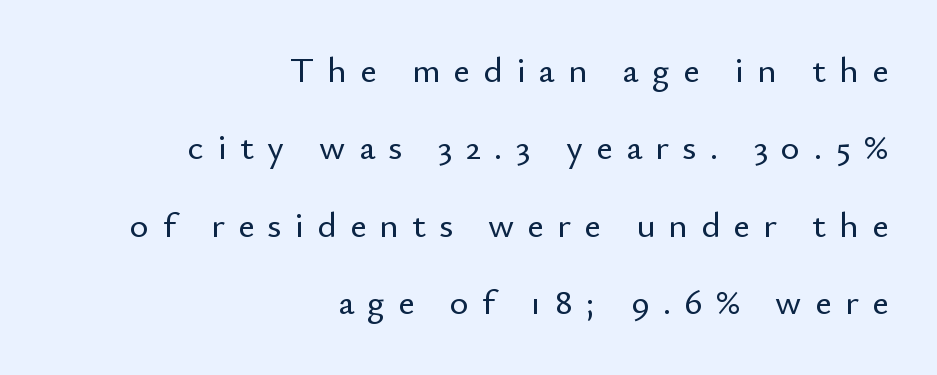
{"serif": "no", "italic": "no", "width": "normal", "stroke_contrast": "low", "x_height": "small", "monospaced": "no", "underline": "no", "align": "right", "line_spacing": "loose", "line_spacing_ratio": 2.15, "letter_spacing": "wide", "letter_spacing_em": 0.37, "glyph_px": 36}
